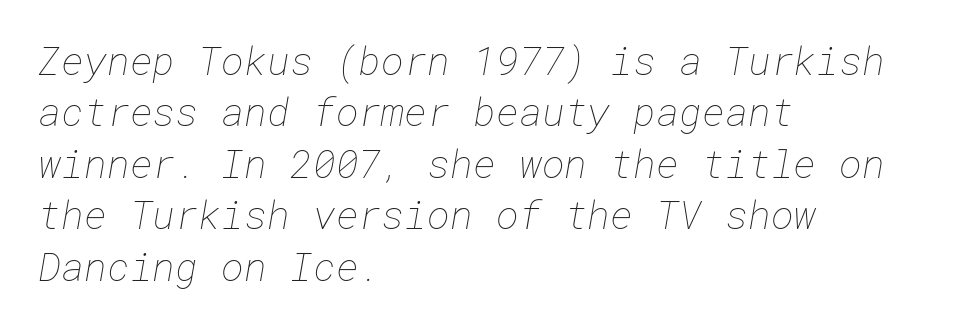
Q: Is the text bold? A: No.
Q: Is the text underlined? A: No.
Q: How is the paragraph aligned? A: Left-aligned.
Q: Is the spacing between letters normal or unusually wide? A: Normal.
Q: Is the spacing between lines tight, normal or loose? A: Normal.
Q: Width (condensed, normal, or wide)? A: Normal.
Q: Stroke contrast? A: Low.
Q: x-height? A: Medium.
